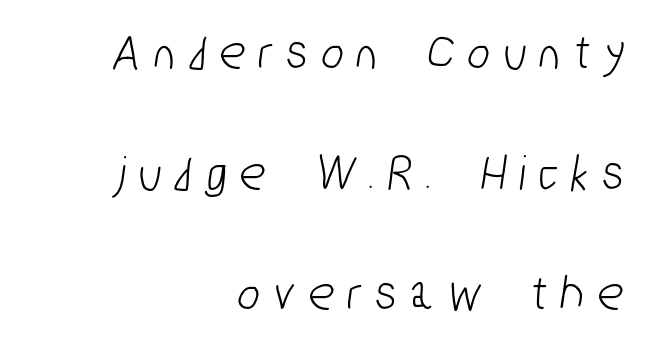
{"serif": "no", "width": "condensed", "stroke_contrast": "low", "x_height": "medium", "monospaced": "no", "underline": "no", "align": "right", "line_spacing": "loose", "line_spacing_ratio": 2.32, "letter_spacing": "wide", "letter_spacing_em": 0.28, "glyph_px": 52}
